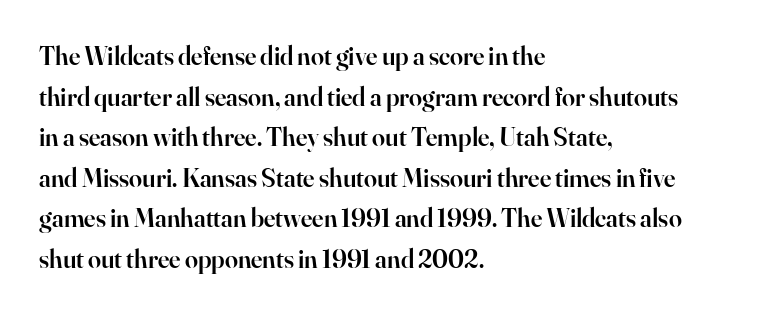
{"italic": "no", "bold": "semi", "underline": "no", "align": "left", "line_spacing": "normal", "line_spacing_ratio": 1.56, "letter_spacing": "normal", "letter_spacing_em": 0.0, "glyph_px": 26}
